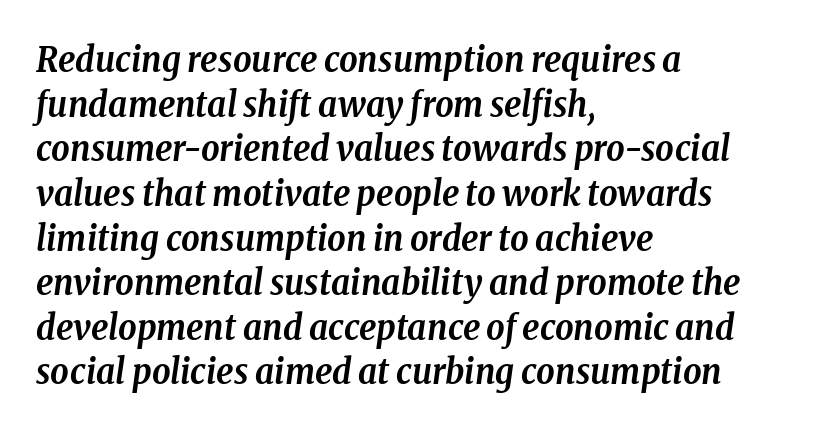
{"serif": "yes", "italic": "yes", "lean": "right", "slant_degrees": 8, "bold": "yes", "weight": "semibold", "width": "condensed", "stroke_contrast": "low", "x_height": "medium", "monospaced": "no", "underline": "no", "align": "left", "line_spacing_ratio": 1.24, "letter_spacing": "normal", "letter_spacing_em": 0.0, "glyph_px": 36}
